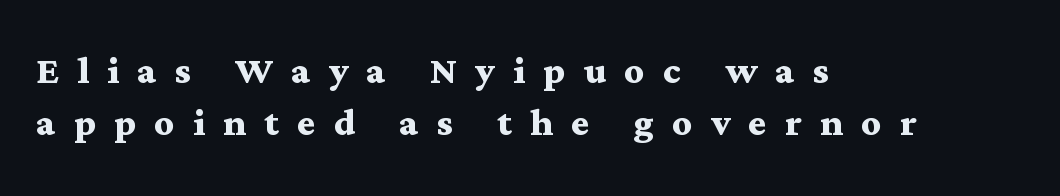
The image shows 49 px semibold, wide serif type, upright; set left-aligned, tight line spacing (1.06x), unusually wide letter spacing (+0.37 em), not underlined; medium stroke contrast and a medium x-height.
